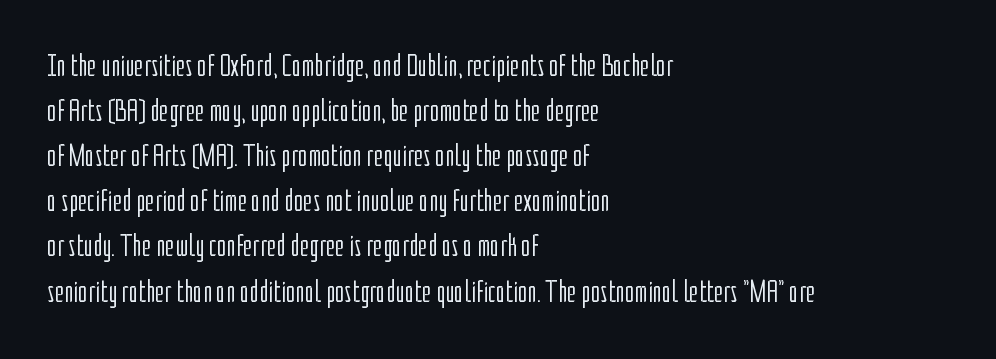
The image shows 32 px light, condensed sans-serif type, upright; set left-aligned, normal line spacing (1.41x), normal letter spacing, not underlined; low stroke contrast and a medium x-height.
